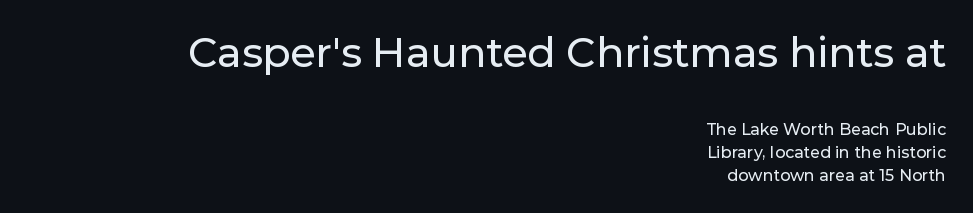
These lines stack with their right ends in a neat column. The font family rendered here belongs to the sans-serif group. Posture: upright roman. The passage shown is typed in a proportional face where columns would drift.
